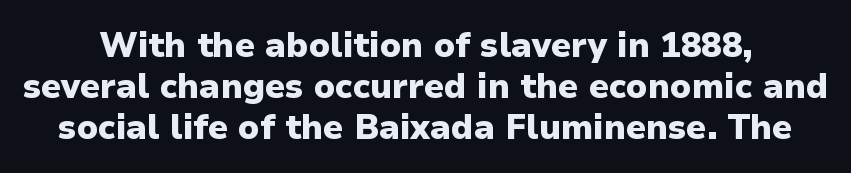
{"serif": "no", "italic": "no", "bold": "yes", "weight": "heavy", "width": "normal", "stroke_contrast": "low", "x_height": "medium", "monospaced": "no", "underline": "no", "line_spacing_ratio": 1.2, "letter_spacing": "normal", "letter_spacing_em": 0.0, "glyph_px": 34}
